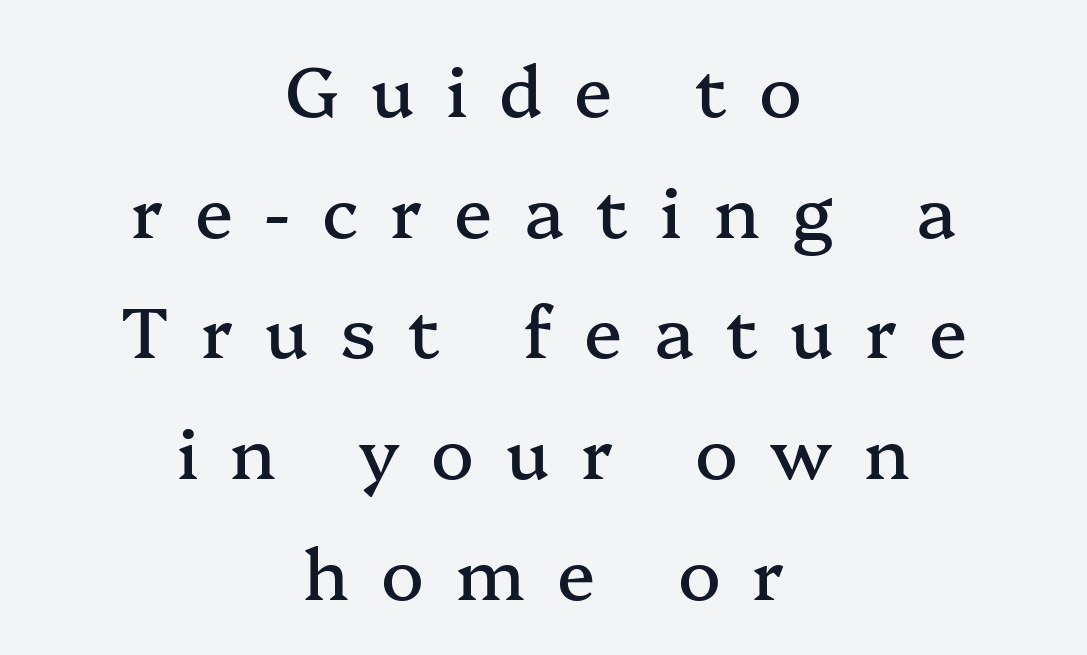
Q: Is the text italic (slanted)? A: No, it is upright.
Q: Is the typeface a serif or a sans-serif typeface? A: Serif.
Q: Is the text underlined? A: No.
Q: How is the paragraph aligned? A: Centered.
Q: Is the spacing between letters normal or unusually wide? A: Unusually wide.
Q: Is the spacing between lines tight, normal or loose? A: Normal.
Q: Width (condensed, normal, or wide)? A: Normal.
Q: Stroke contrast? A: Medium.
Q: x-height? A: Medium.
Q: Monospaced? A: No.
